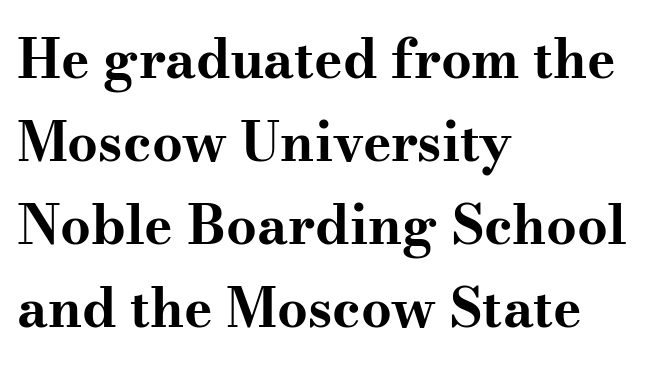
The image shows 54 px bold, wide serif type, upright; set left-aligned, normal line spacing (1.54x), normal letter spacing, not underlined; medium stroke contrast and a small x-height.
